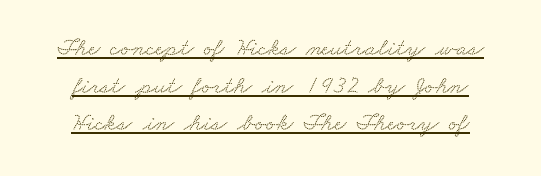
Reading down the column, the eye jumps a familiar distance to each next line. You could call the tracking neutral — neither tight nor loose. A typographer would call this underscored text.
